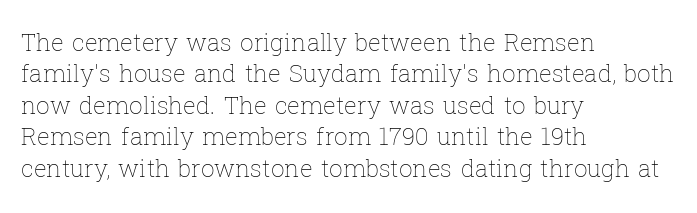
{"italic": "no", "bold": "no", "underline": "no", "align": "left", "line_spacing": "normal", "line_spacing_ratio": 1.31, "letter_spacing": "normal", "letter_spacing_em": 0.0, "glyph_px": 24}
